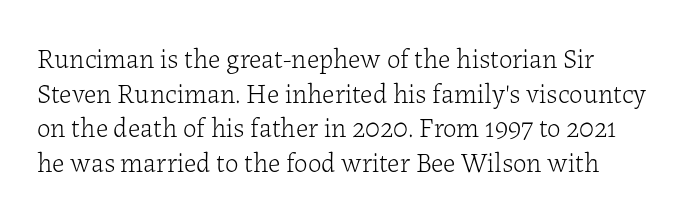
{"italic": "no", "bold": "no", "underline": "no", "line_spacing": "normal", "line_spacing_ratio": 1.28, "letter_spacing": "normal", "letter_spacing_em": 0.0, "glyph_px": 27}
